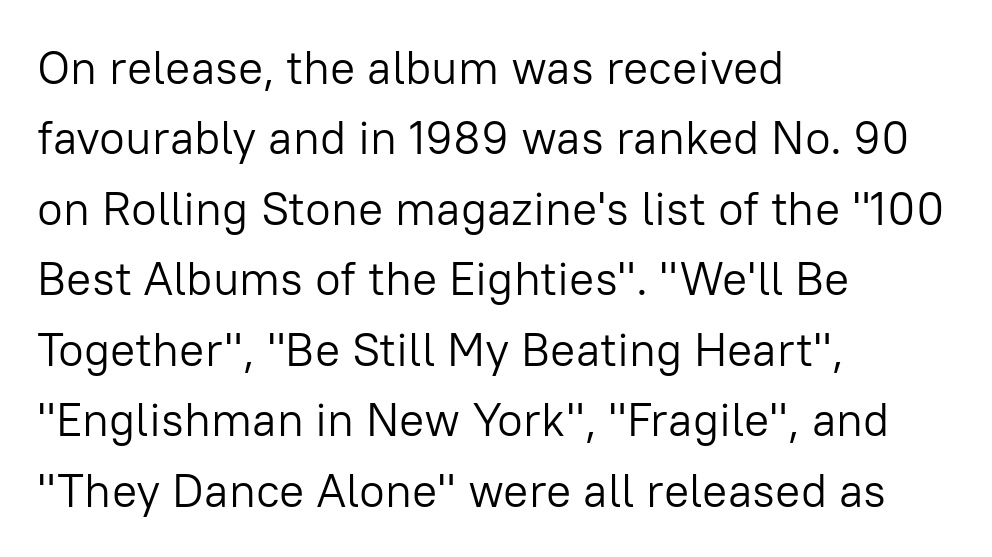
{"serif": "no", "italic": "no", "bold": "no", "weight": "light", "width": "normal", "stroke_contrast": "low", "x_height": "medium", "monospaced": "no", "underline": "no", "align": "left", "line_spacing": "normal", "line_spacing_ratio": 1.5, "letter_spacing": "normal", "letter_spacing_em": 0.0, "glyph_px": 47}
